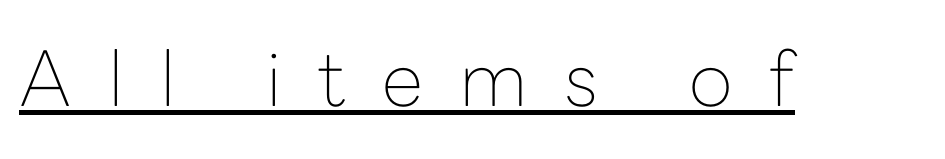
{"serif": "no", "italic": "no", "bold": "no", "weight": "thin", "width": "normal", "stroke_contrast": "low", "x_height": "medium", "monospaced": "no", "underline": "yes", "letter_spacing": "wide", "letter_spacing_em": 0.48, "glyph_px": 76}
